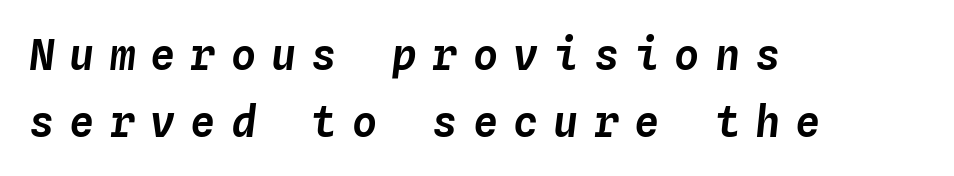
Do the characters align in a grid? Yes, the font is monospaced. A typesetter would call this leading conventional body-copy spacing. The line texture is sparse and dotted thanks to wide tracking. Bare-footed words on every line. A classic flush-left, rag-right setting is used for this passage.
